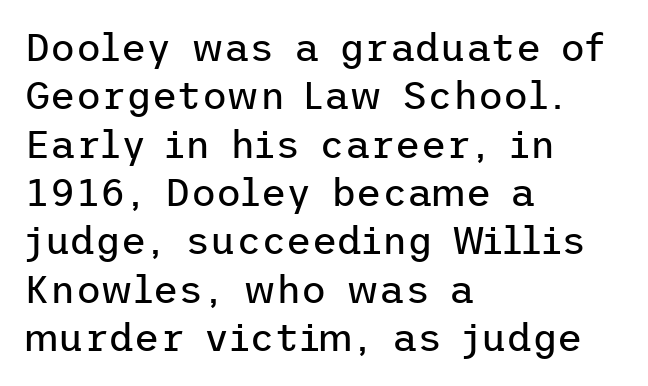
Q: Is the text bold? A: No.
Q: Is the text italic (slanted)? A: No, it is upright.
Q: Is the typeface a serif or a sans-serif typeface? A: Sans-serif.
Q: Is the text underlined? A: No.
Q: How is the paragraph aligned? A: Left-aligned.
Q: Is the spacing between letters normal or unusually wide? A: Normal.
Q: Width (condensed, normal, or wide)? A: Normal.
Q: Stroke contrast? A: Low.
Q: x-height? A: Medium.
